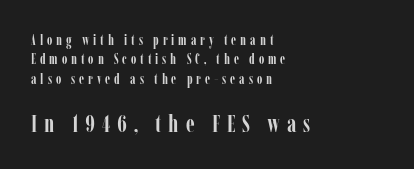
The image shows 24 px bold type, upright; set left-aligned, normal line spacing (1.39x), unusually wide letter spacing (+0.28 em), not underlined; the second (bottom) block is 1.71x larger.
